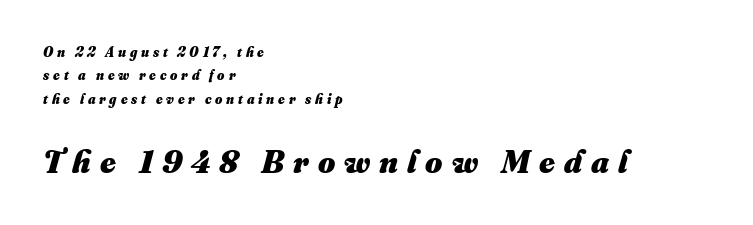
The face used here has the dense, thick strokes of a bold. Words appear elongated and porous because spacing is wide. Reading top to bottom, the characters get bigger at the block break. Just letters on the line, the space beneath them empty.
